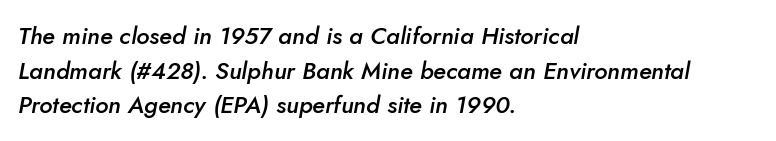
Q: Is the text bold? A: Semi-bold.
Q: Is the text italic (slanted)? A: Yes, it leans right by about 5 degrees.
Q: Is the text underlined? A: No.
Q: How is the paragraph aligned? A: Left-aligned.
Q: Is the spacing between letters normal or unusually wide? A: Normal.
Q: Is the spacing between lines tight, normal or loose? A: Normal.
